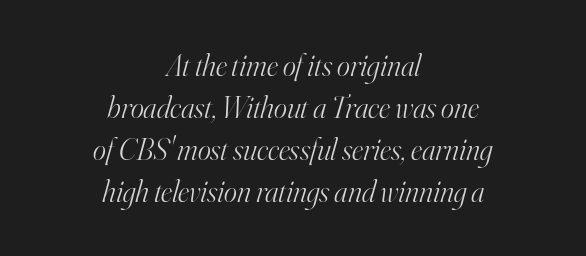
The image shows 31 px light serif type, italic (leaning right); set centered, normal line spacing (1.36x), normal letter spacing, not underlined; high stroke contrast and a small x-height.
